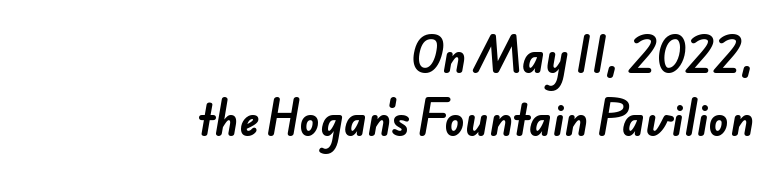
The image shows 41 px bold sans-serif type; set right-aligned, normal line spacing (1.53x), normal letter spacing, not underlined; low stroke contrast and a small x-height.
